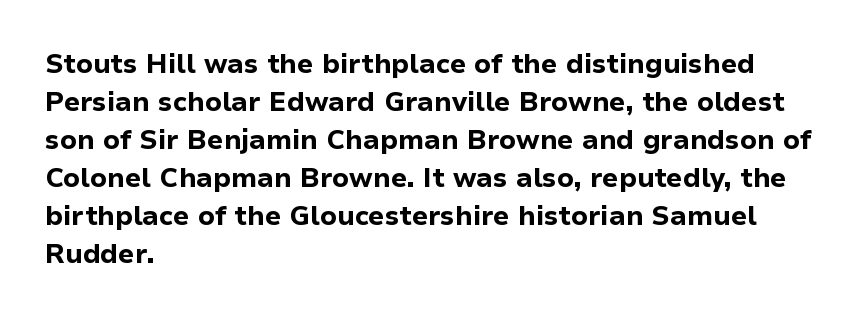
The image shows 27 px bold type, upright; set left-aligned, normal line spacing (1.41x), normal letter spacing, not underlined.
